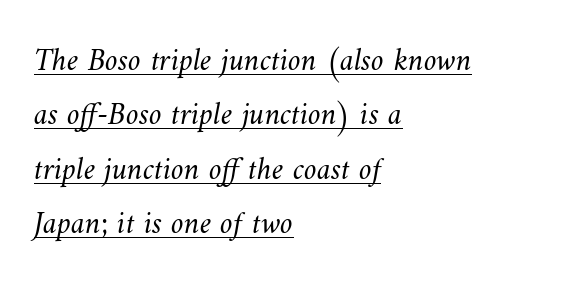
{"bold": "no", "weight": "light", "width": "normal", "stroke_contrast": "medium", "x_height": "small", "monospaced": "no", "underline": "yes", "align": "left", "line_spacing": "normal", "line_spacing_ratio": 1.7, "letter_spacing": "normal", "letter_spacing_em": 0.0, "glyph_px": 32}
